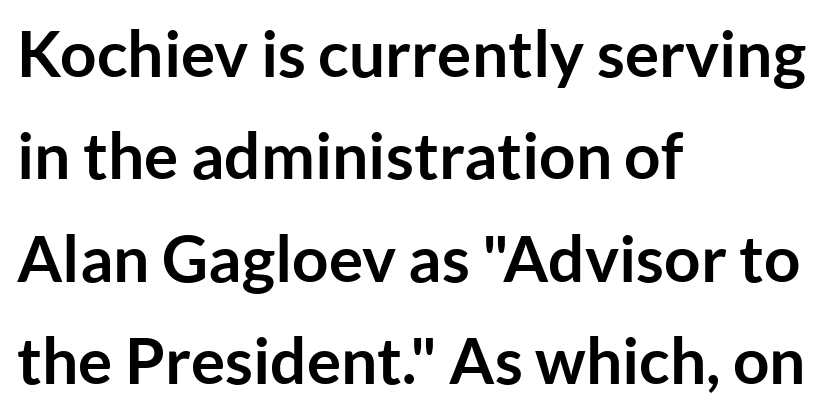
{"serif": "no", "italic": "no", "bold": "yes", "weight": "semibold", "width": "normal", "stroke_contrast": "low", "x_height": "medium", "monospaced": "no", "underline": "no", "align": "left", "line_spacing": "normal", "line_spacing_ratio": 1.6, "letter_spacing": "normal", "letter_spacing_em": 0.0, "glyph_px": 64}
